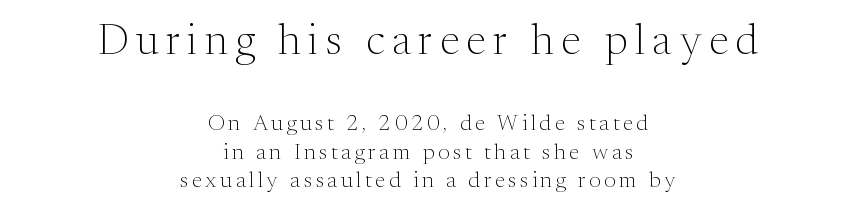
{"serif": "yes", "italic": "no", "bold": "no", "weight": "light", "width": "normal", "stroke_contrast": "medium", "x_height": "medium", "monospaced": "no", "underline": "no", "align": "center", "line_spacing": "normal", "line_spacing_ratio": 1.31, "larger_block": "first", "size_ratio": 1.95, "glyph_px": 43}
